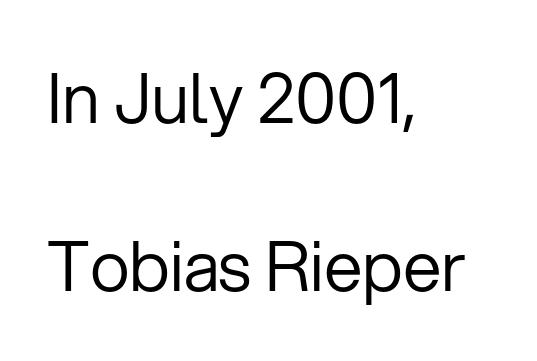
A clean baseline with only descenders dipping below it. This sample uses an upright cut, with every glyph sitting square on the baseline. No extra tracking has been applied to these lines. The weight tops out at a normal text grade.
